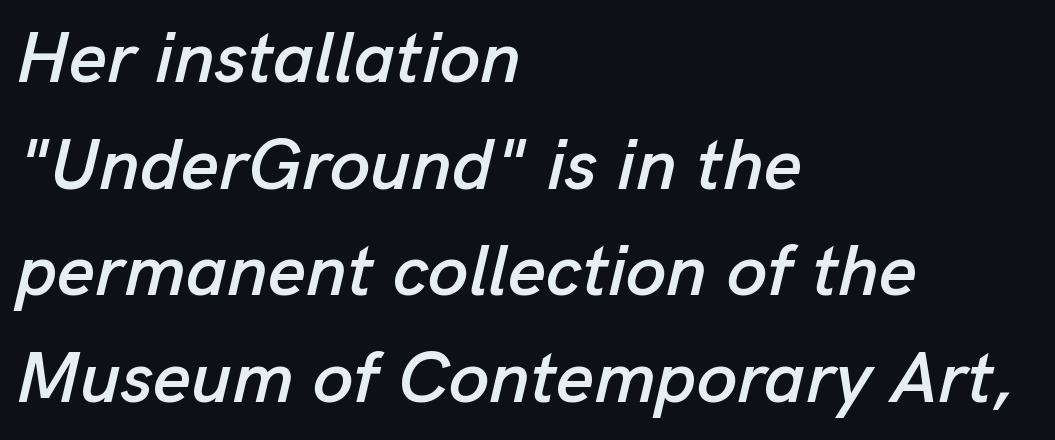
{"italic": "yes", "lean": "right", "slant_degrees": 13, "width": "normal", "stroke_contrast": "low", "x_height": "medium", "monospaced": "no", "underline": "no", "align": "left", "line_spacing": "normal", "line_spacing_ratio": 1.46, "letter_spacing": "normal", "letter_spacing_em": 0.0, "glyph_px": 73}
